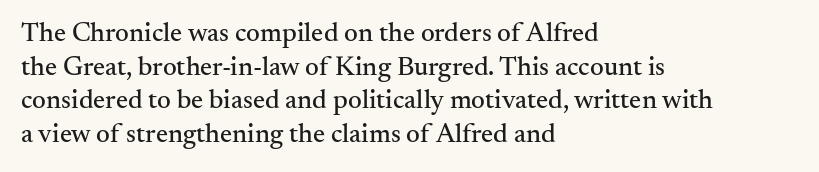
The image shows 27 px text type, upright; set left-aligned, normal line spacing (1.25x), normal letter spacing, not underlined.
